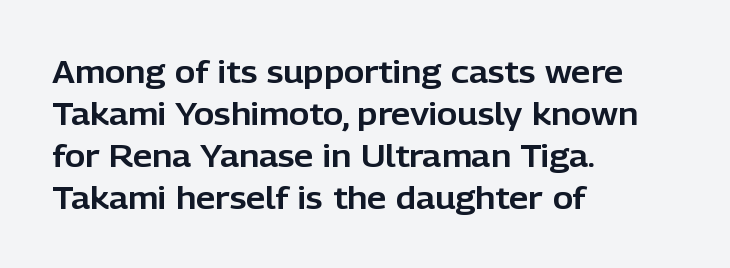
Q: Is the text italic (slanted)? A: No, it is upright.
Q: Is the typeface a serif or a sans-serif typeface? A: Sans-serif.
Q: Is the text underlined? A: No.
Q: How is the paragraph aligned? A: Left-aligned.
Q: Is the spacing between letters normal or unusually wide? A: Normal.
Q: Is the spacing between lines tight, normal or loose? A: Normal.
Q: Width (condensed, normal, or wide)? A: Normal.
Q: Stroke contrast? A: Low.
Q: x-height? A: Medium.
Q: Monospaced? A: No.
